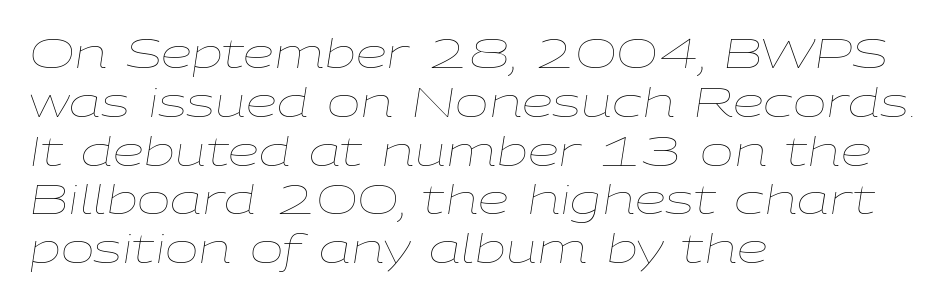
Q: Is the text bold? A: No.
Q: Is the text italic (slanted)? A: Yes, it leans right by about 9 degrees.
Q: Is the text underlined? A: No.
Q: How is the paragraph aligned? A: Left-aligned.
Q: Is the spacing between letters normal or unusually wide? A: Normal.
Q: Width (condensed, normal, or wide)? A: Wide.
Q: Stroke contrast? A: Low.
Q: x-height? A: Medium.
Q: Monospaced? A: No.
